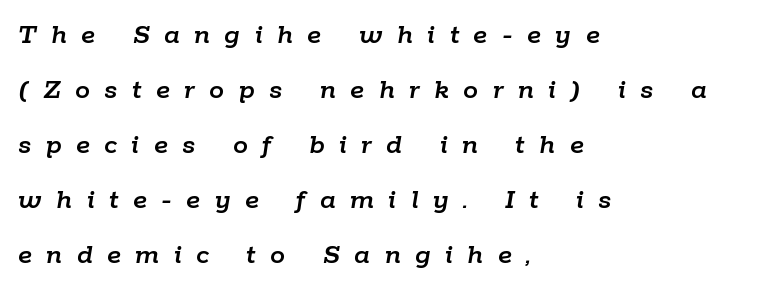
Casual observation: everything's shoved over to the left. There's an unmistakable incline to the writing here. The space beneath each line is pristine and unruled. In terms of letterspacing, this is a distinctly airy, spread setting.
